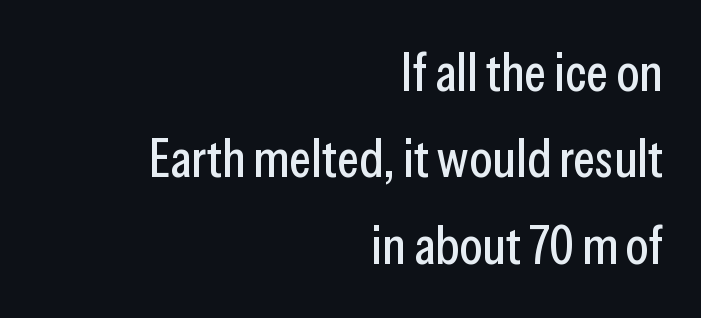
Q: Is the text italic (slanted)? A: No, it is upright.
Q: Is the typeface a serif or a sans-serif typeface? A: Sans-serif.
Q: Is the text underlined? A: No.
Q: How is the paragraph aligned? A: Right-aligned.
Q: Is the spacing between letters normal or unusually wide? A: Normal.
Q: Is the spacing between lines tight, normal or loose? A: Normal.
Q: Width (condensed, normal, or wide)? A: Condensed.
Q: Stroke contrast? A: Low.
Q: x-height? A: Medium.
Q: Monospaced? A: No.
